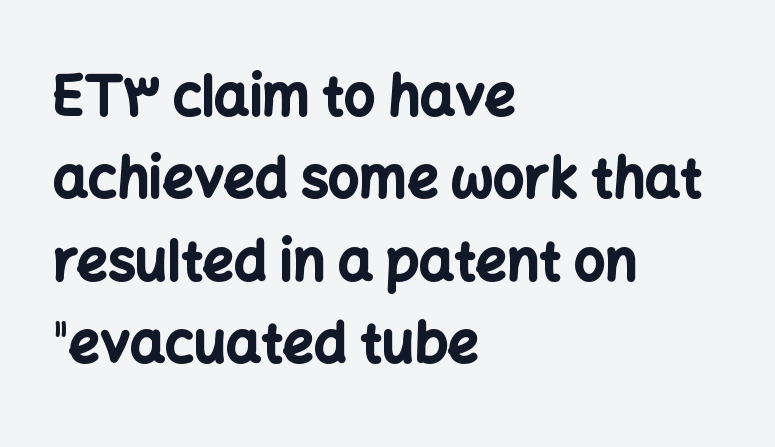
Q: Is the text bold? A: Yes.
Q: Is the text italic (slanted)? A: No, it is upright.
Q: Is the typeface a serif or a sans-serif typeface? A: Sans-serif.
Q: Is the text underlined? A: No.
Q: How is the paragraph aligned? A: Left-aligned.
Q: Is the spacing between letters normal or unusually wide? A: Normal.
Q: Is the spacing between lines tight, normal or loose? A: Normal.
Q: Width (condensed, normal, or wide)? A: Normal.
Q: Stroke contrast? A: Low.
Q: x-height? A: Medium.
Q: Monospaced? A: No.
